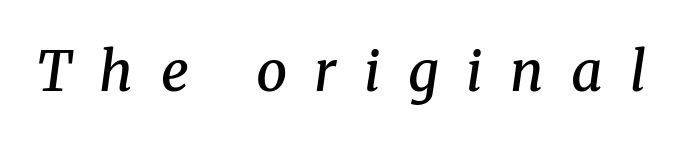
Stroke terminals: seriffed. Set as a demibold, roughly 600 on the weight scale. Observe the lean: these are italic letterforms. A typesetter would call this proportional, since set widths differ per character. Tracking here is generous; glyphs stand well apart from one another.
